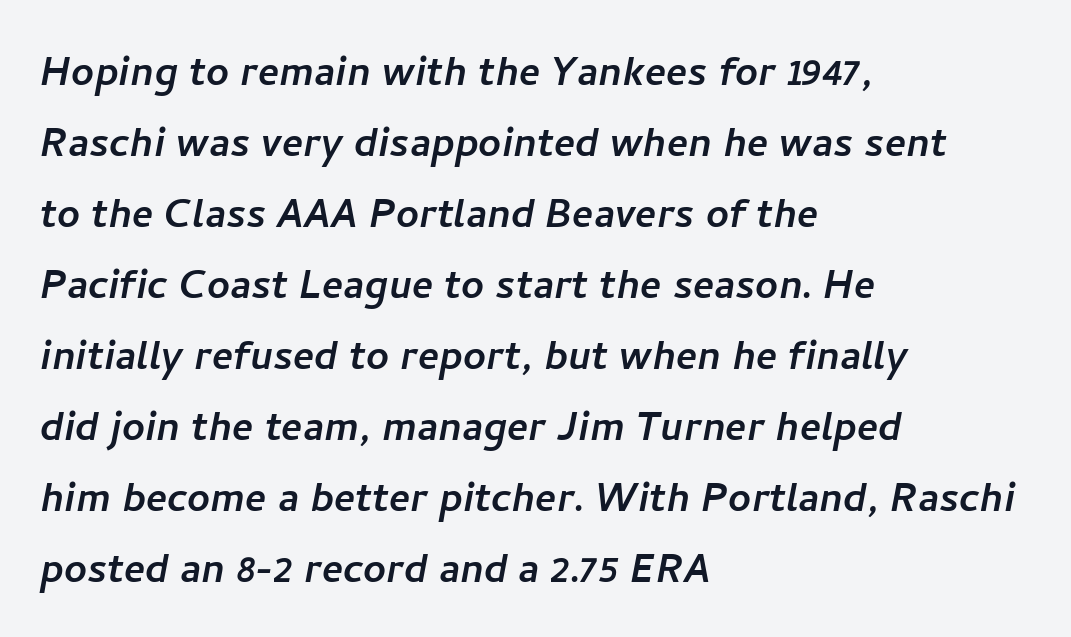
{"serif": "no", "width": "normal", "stroke_contrast": "low", "x_height": "medium", "monospaced": "no", "underline": "no", "align": "left", "line_spacing": "normal", "line_spacing_ratio": 1.42, "letter_spacing": "normal", "letter_spacing_em": 0.0, "glyph_px": 50}
